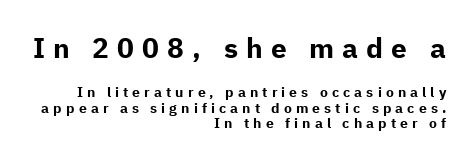
{"serif": "no", "italic": "no", "bold": "yes", "weight": "bold", "width": "normal", "stroke_contrast": "low", "x_height": "medium", "monospaced": "no", "underline": "no", "align": "right", "line_spacing": "tight", "line_spacing_ratio": 1.1, "letter_spacing": "wide", "letter_spacing_em": 0.29, "larger_block": "first", "size_ratio": 2.0, "glyph_px": 28}
